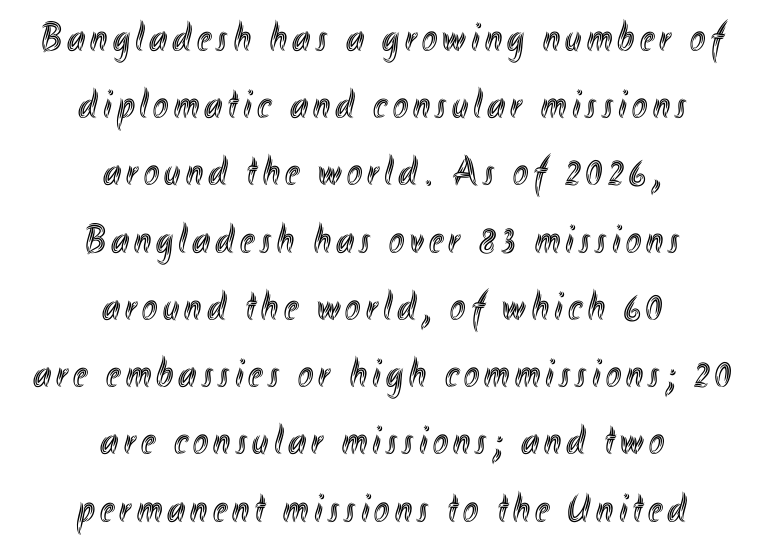
Clear beneath every line of the passage. These lines stack symmetrically, like a column narrowing and widening about its center. The designer left line spacing at the default. Each letter keeps its own natural width here, so spacing adapts to shape.
